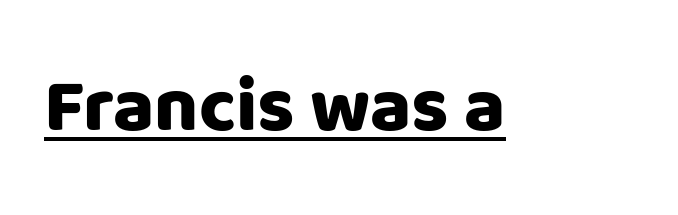
The image shows 76 px sans-serif type, upright; set normal letter spacing, underlined; low stroke contrast and a large x-height.
